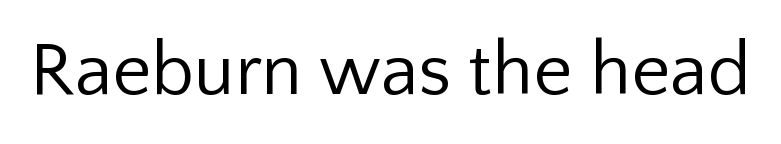
{"serif": "no", "italic": "no", "bold": "no", "weight": "regular", "width": "normal", "stroke_contrast": "low", "x_height": "medium", "monospaced": "no", "underline": "no", "letter_spacing": "normal", "letter_spacing_em": 0.0, "glyph_px": 75}
